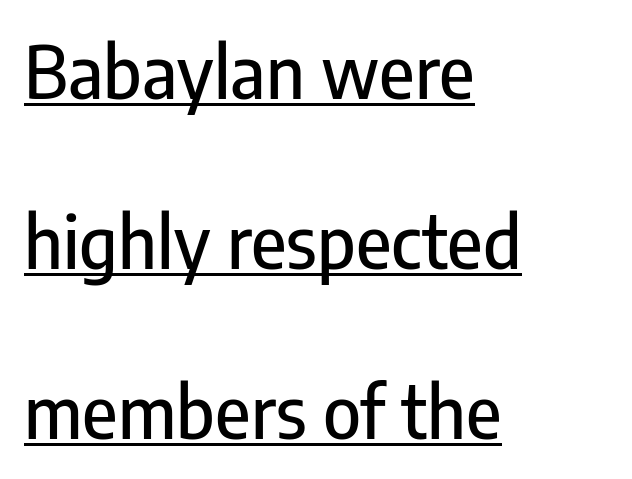
The image shows 72 px condensed sans-serif type, upright; set left-aligned, loose line spacing (2.36x), normal letter spacing, underlined; low stroke contrast and a medium x-height.
